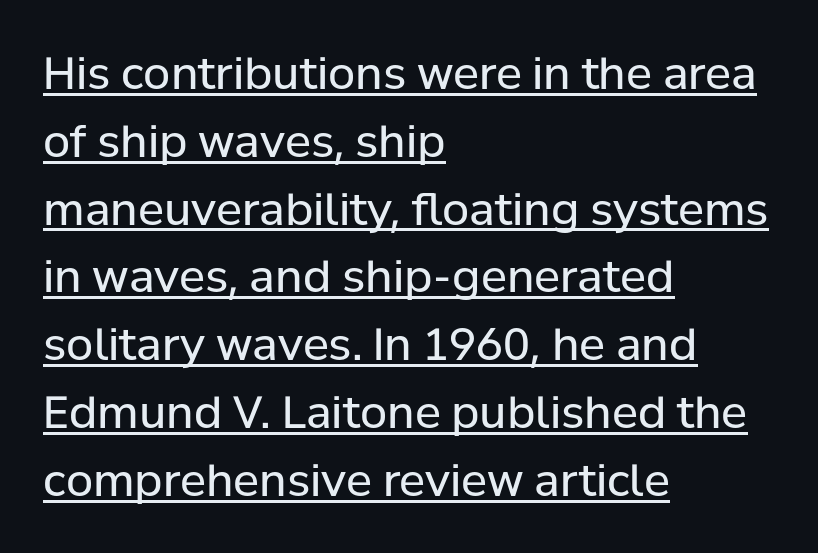
{"serif": "no", "italic": "no", "bold": "no", "weight": "regular", "width": "normal", "stroke_contrast": "low", "x_height": "medium", "monospaced": "no", "underline": "yes", "align": "left", "line_spacing": "normal", "line_spacing_ratio": 1.54, "letter_spacing": "normal", "letter_spacing_em": 0.0, "glyph_px": 44}
